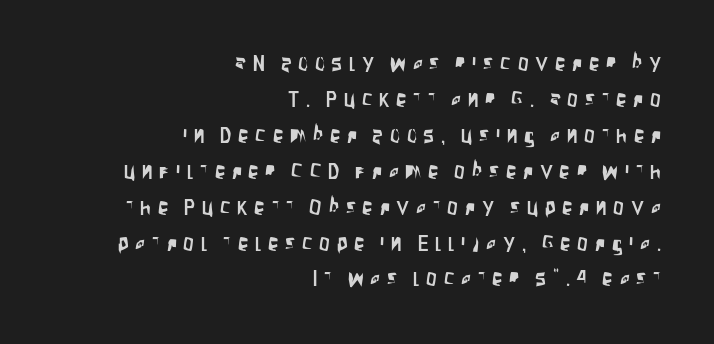
The string is rendered with underlining switched off. These lines are set flush right with a ragged left edge. Italic? Not at all — the glyphs are vertical. The passage shown has open, widely tracked lettering throughout.
